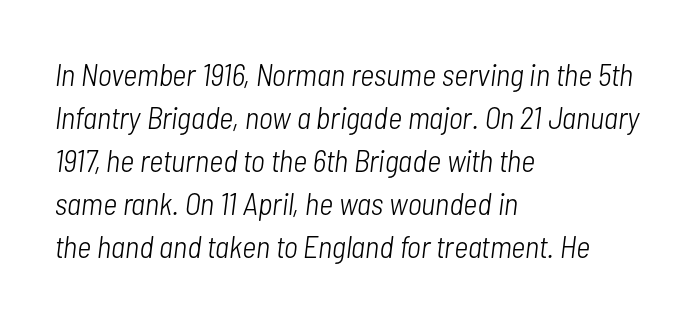
You could call the tracking neutral — neither tight nor loose. The cut favours lightness, reaching ordinary text weight at its darkest. Rule under the text: the space is simply empty. The rendering uses a moderate line-height, typical for paragraphs. The axis of the letterforms is tilted away from vertical. Think of a printed novel: that variable character pitch is what you see here.
